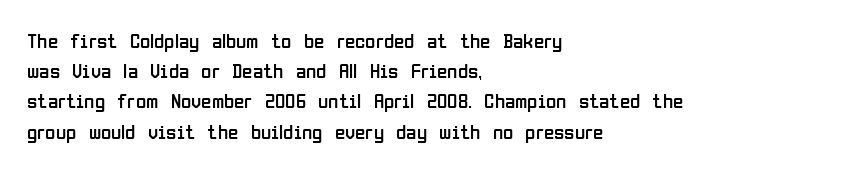
Q: Is the text bold? A: No.
Q: Is the text italic (slanted)? A: No, it is upright.
Q: Is the text underlined? A: No.
Q: How is the paragraph aligned? A: Left-aligned.
Q: Is the spacing between letters normal or unusually wide? A: Normal.
Q: Is the spacing between lines tight, normal or loose? A: Normal.
